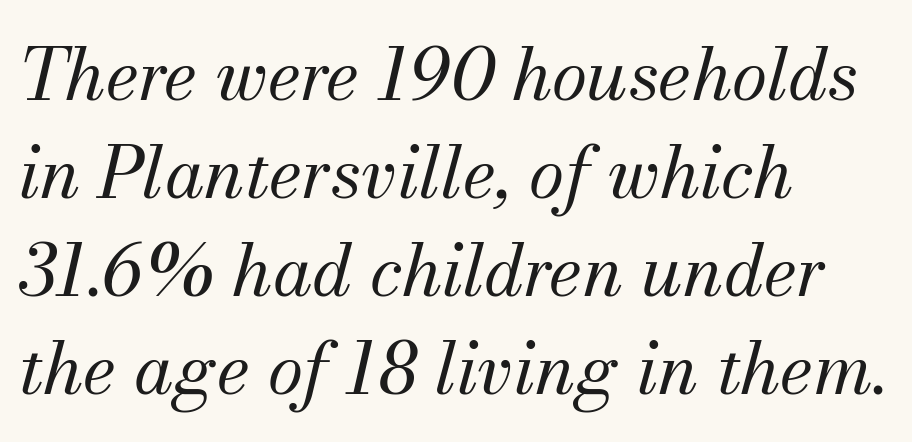
{"serif": "yes", "italic": "yes", "lean": "right", "slant_degrees": 13, "bold": "no", "weight": "regular", "width": "normal", "stroke_contrast": "medium", "x_height": "small", "monospaced": "no", "underline": "no", "align": "left", "line_spacing": "normal", "line_spacing_ratio": 1.36, "letter_spacing": "normal", "letter_spacing_em": 0.0, "glyph_px": 72}
